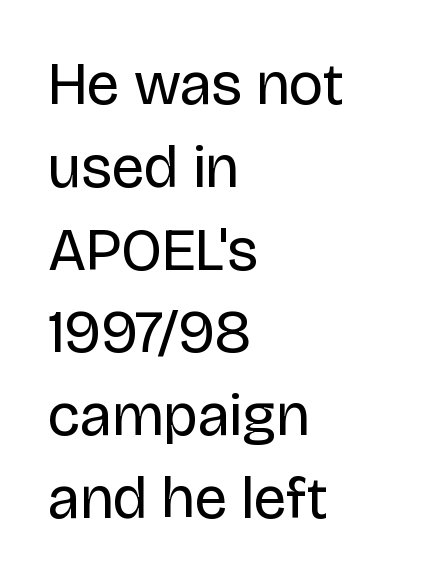
Letters rest on an invisible, unmarked baseline. This block has exactly the height ordinary leading produces. Which margin do the lines hug? The left one — the right edge is uneven. Ordinary non-slanted type is in use. The letters sit at their default tracking, neither squeezed nor spread. A sans-serif font was chosen for this passage.
